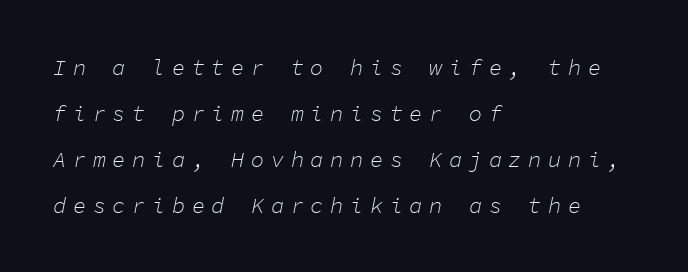
The image shows 22 px text type, italic (leaning right); set left-aligned, loose line spacing (2.09x), unusually wide letter spacing (+0.3 em), not underlined.
